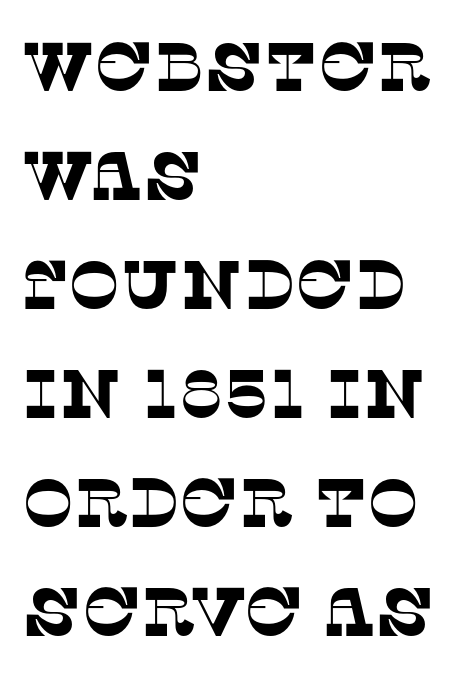
Q: Is the typeface a serif or a sans-serif typeface? A: Serif.
Q: Is the text underlined? A: No.
Q: How is the paragraph aligned? A: Left-aligned.
Q: Is the spacing between letters normal or unusually wide? A: Normal.
Q: Is the spacing between lines tight, normal or loose? A: Normal.
Q: Width (condensed, normal, or wide)? A: Normal.
Q: Stroke contrast? A: Low.
Q: x-height? A: Large.
Q: Monospaced? A: No.
